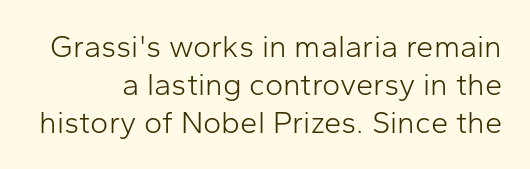
{"serif": "no", "italic": "no", "bold": "no", "weight": "light", "width": "normal", "stroke_contrast": "low", "x_height": "medium", "monospaced": "no", "underline": "no", "line_spacing_ratio": 1.22, "letter_spacing": "normal", "letter_spacing_em": 0.0, "glyph_px": 31}
